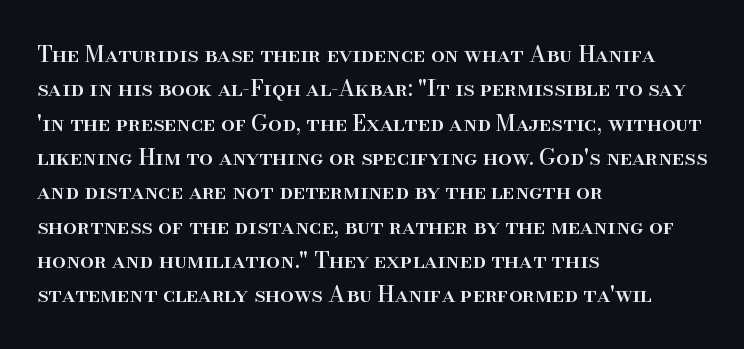
Q: Is the text italic (slanted)? A: No, it is upright.
Q: Is the text underlined? A: No.
Q: How is the paragraph aligned? A: Left-aligned.
Q: Is the spacing between letters normal or unusually wide? A: Normal.
Q: Is the spacing between lines tight, normal or loose? A: Normal.
